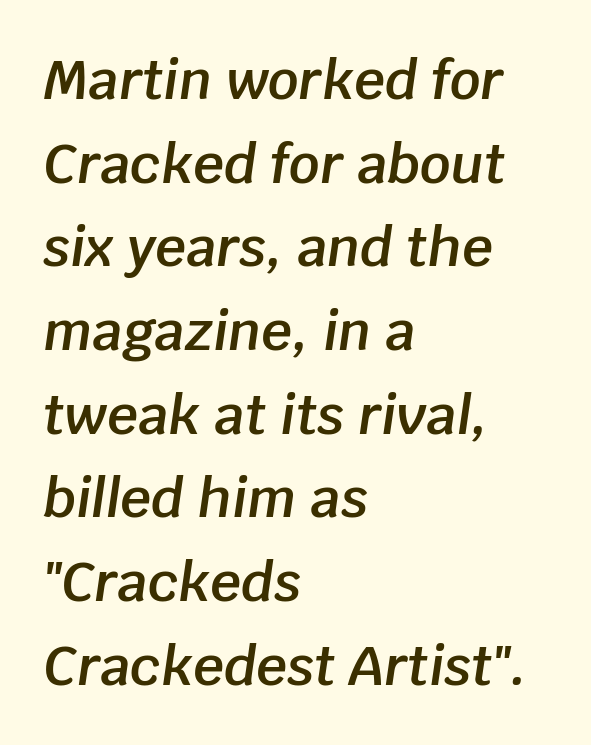
{"italic": "yes", "lean": "right", "slant_degrees": 8, "bold": "semi", "weight": "semibold", "width": "normal", "stroke_contrast": "low", "x_height": "large", "monospaced": "no", "underline": "no", "align": "left", "line_spacing": "normal", "line_spacing_ratio": 1.55, "letter_spacing": "normal", "letter_spacing_em": 0.0, "glyph_px": 54}
